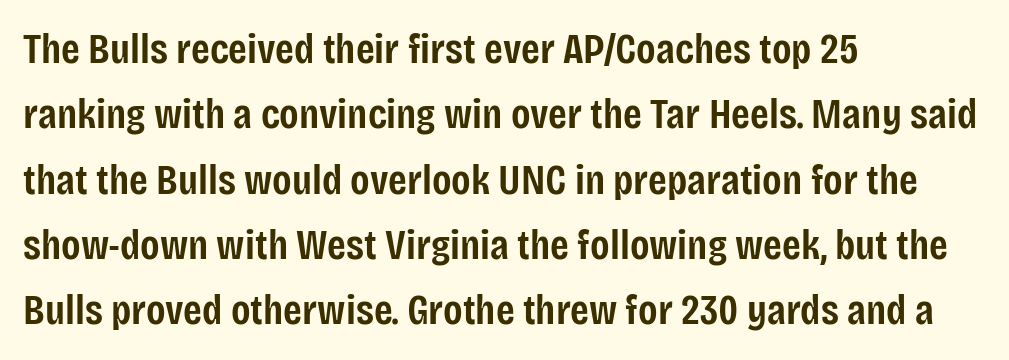
{"serif": "no", "italic": "no", "bold": "semi", "weight": "semibold", "width": "condensed", "stroke_contrast": "low", "x_height": "large", "monospaced": "no", "underline": "no", "align": "left", "line_spacing": "normal", "line_spacing_ratio": 1.52, "letter_spacing": "normal", "letter_spacing_em": 0.0, "glyph_px": 43}
